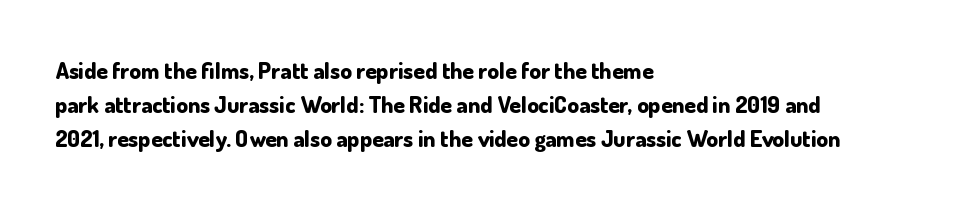
The strip under each line holds only bare page. How are the letters spaced? Ordinarily, with no added tracking. Line spacing here is normal. This rendering uses left alignment, leaving the right contour irregular. When letters stand straight like this, we call the style roman or upright. The rendering uses a bold face; every stroke is thick and dark.
